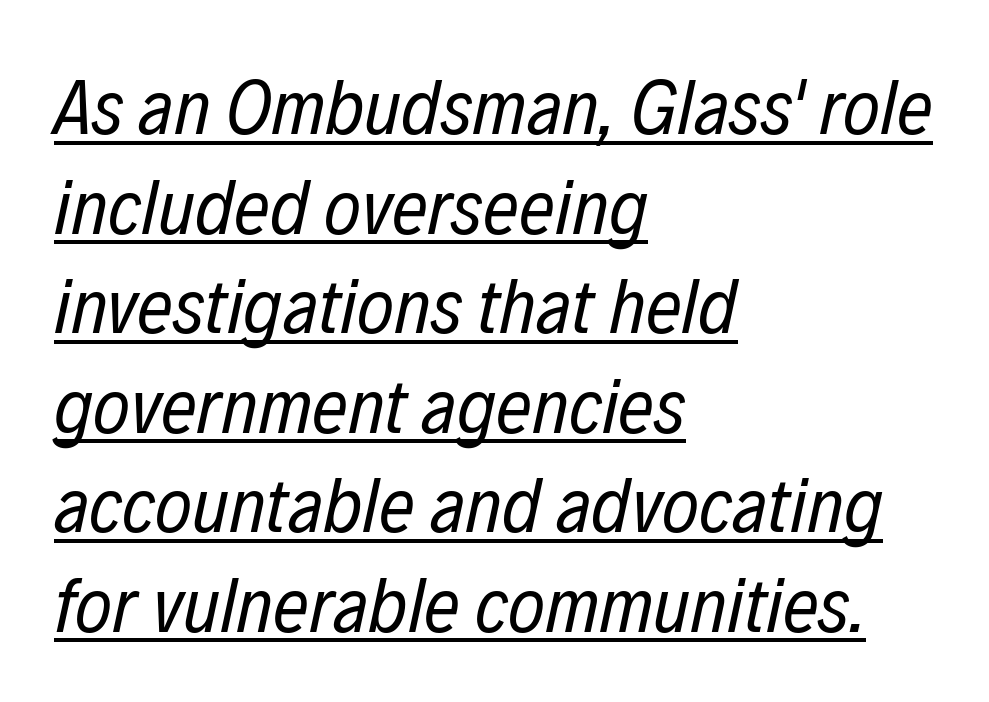
{"italic": "yes", "lean": "right", "slant_degrees": 12, "bold": "no", "weight": "regular", "width": "condensed", "stroke_contrast": "low", "x_height": "medium", "monospaced": "no", "underline": "yes", "align": "left", "line_spacing": "normal", "line_spacing_ratio": 1.26, "letter_spacing": "normal", "letter_spacing_em": 0.0, "glyph_px": 79}
